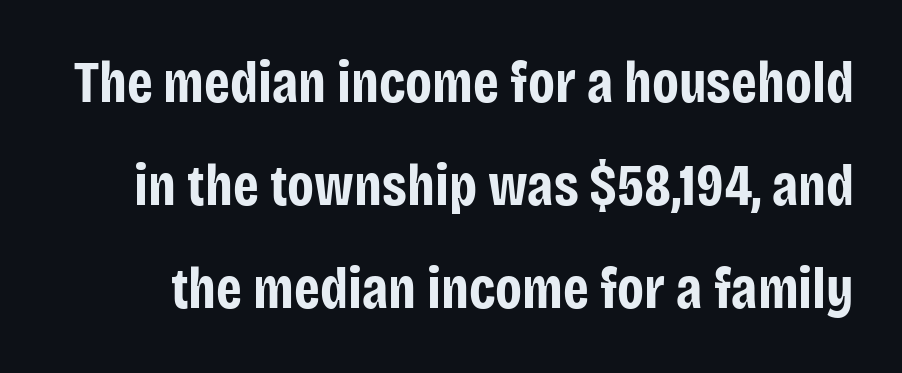
Q: Is the text bold? A: Yes.
Q: Is the text italic (slanted)? A: No, it is upright.
Q: Is the typeface a serif or a sans-serif typeface? A: Sans-serif.
Q: Is the text underlined? A: No.
Q: Is the spacing between letters normal or unusually wide? A: Normal.
Q: Width (condensed, normal, or wide)? A: Condensed.
Q: Stroke contrast? A: Low.
Q: x-height? A: Large.
Q: Monospaced? A: No.
